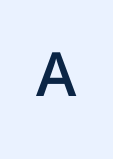
Posture: upright roman. Quick note: underline off. Substantial extra tracking has been applied to these lines. These lines carry some extra weight — a demibold, not a full bold. Think of a printed novel: that variable character pitch is what you see here. Is this a sans? Yes — the strokes have no serifs.
